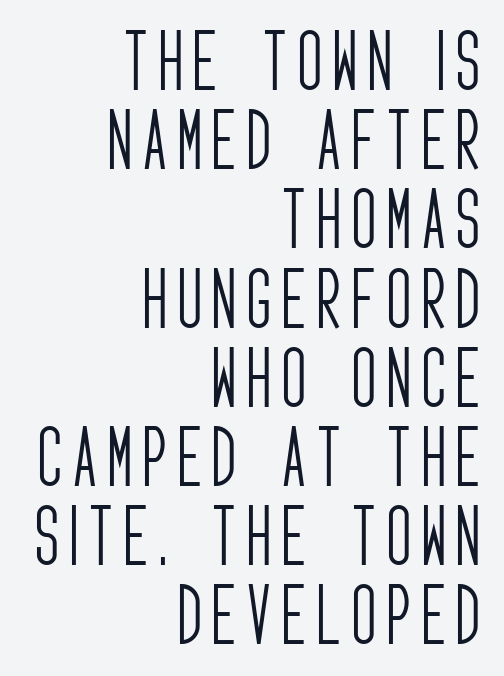
The face used here is proportionally spaced, like ordinary book or web type. Decoration check: the copy has no underline. No italicization has been applied; the sample stays upright. Heft: none added — not bold. Are there feet on the stems? There aren't — it's a sans. Horizontally, the lines are justified to the trailing edge only.
